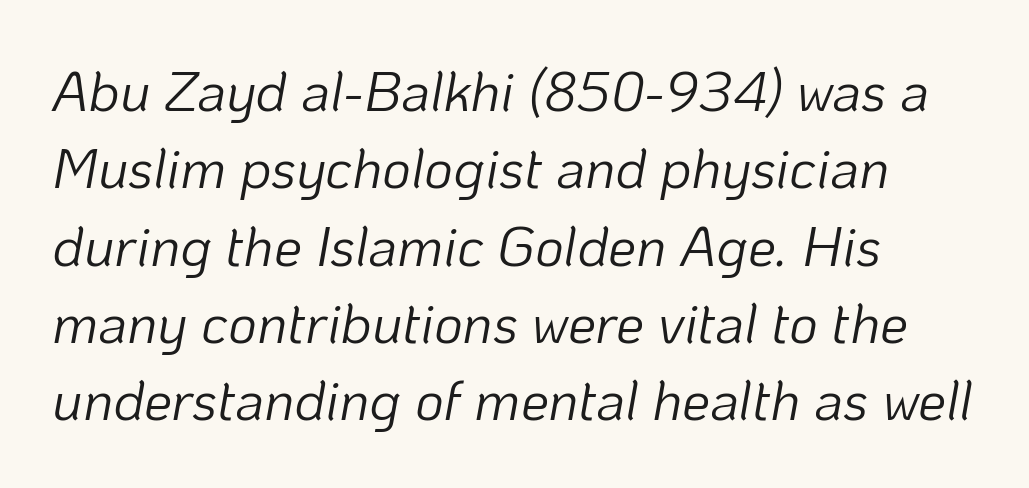
The image shows 56 px light type, italic (leaning right); set left-aligned, normal line spacing (1.38x), normal letter spacing, not underlined; low stroke contrast and a medium x-height.
